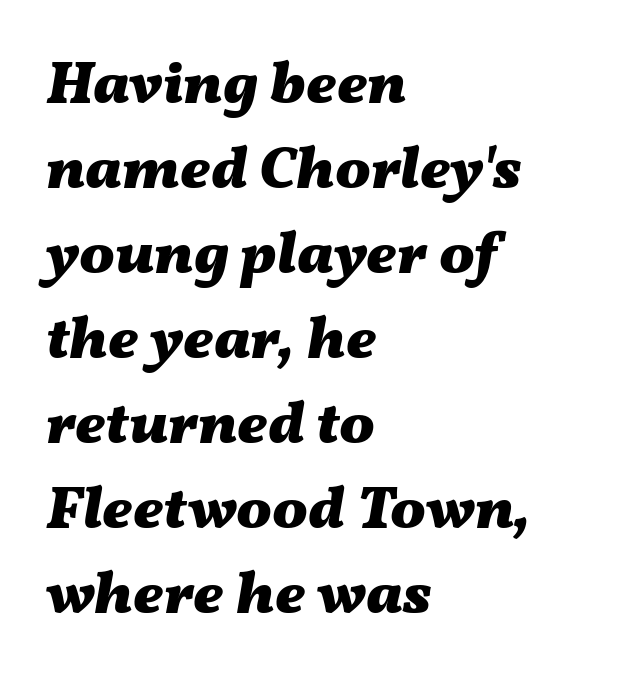
Q: Is the text bold? A: Yes.
Q: Is the text italic (slanted)? A: Yes, it leans right by about 11 degrees.
Q: Is the text underlined? A: No.
Q: How is the paragraph aligned? A: Left-aligned.
Q: Is the spacing between letters normal or unusually wide? A: Normal.
Q: Is the spacing between lines tight, normal or loose? A: Normal.
Q: Width (condensed, normal, or wide)? A: Wide.
Q: Stroke contrast? A: Medium.
Q: x-height? A: Medium.
Q: Monospaced? A: No.
